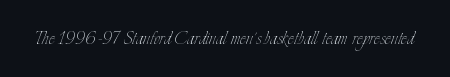
The image shows 23 px text type; set normal letter spacing, not underlined.
